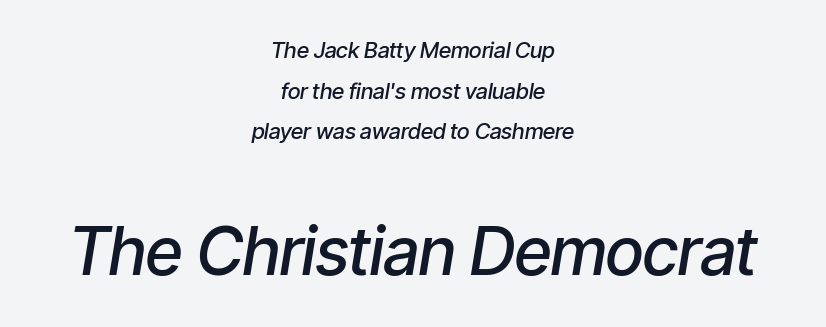
The image shows 66 px semibold, condensed type, italic (leaning right); set centered, line spacing 1.85x, normal letter spacing, not underlined; the second (bottom) block is 3.0x larger; low stroke contrast and a medium x-height.
